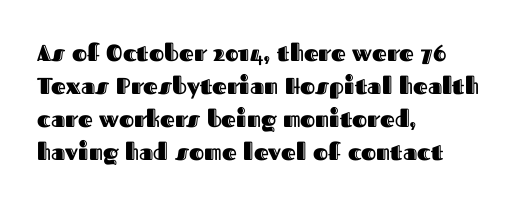
Plain, unruled lines of type. Letter spacing: default. Quick note: interline space is typical. Does the lettering tilt? It doesn't — this is upright. One-word summary of the alignment: left.
